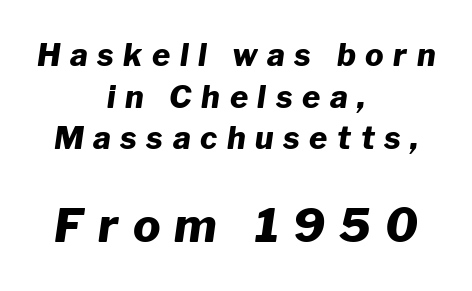
I'd describe the lettering as bold — thick and assertive. The later block is typeset at a bigger size than the earlier block. The passage shown is typed in a proportional face where columns would drift. The type is letterspaced generously, with wide tracking.
